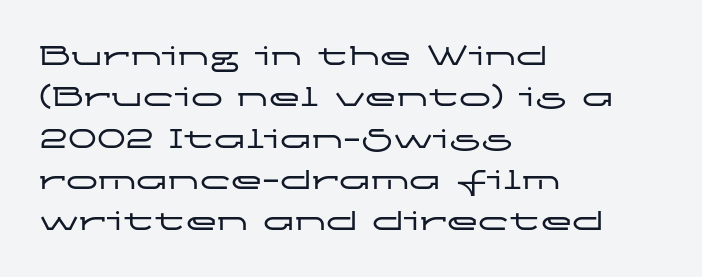
Q: Is the text italic (slanted)? A: No, it is upright.
Q: Is the typeface a serif or a sans-serif typeface? A: Sans-serif.
Q: Is the text underlined? A: No.
Q: How is the paragraph aligned? A: Left-aligned.
Q: Is the spacing between letters normal or unusually wide? A: Normal.
Q: Is the spacing between lines tight, normal or loose? A: Normal.
Q: Width (condensed, normal, or wide)? A: Wide.
Q: Stroke contrast? A: Low.
Q: x-height? A: Medium.
Q: Monospaced? A: No.
